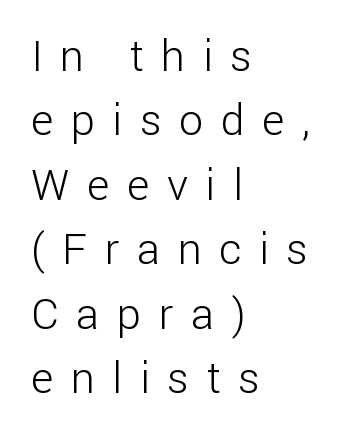
The ragged edge is on the right, which tells us the setting is flush left. Is this a sans? Yes — the strokes have no serifs. Inter-character spacing is expanded well beyond the font's built-in metrics. The typesetting does not lean heavy: it is not bold. These lines were composed using upright roman letters.
